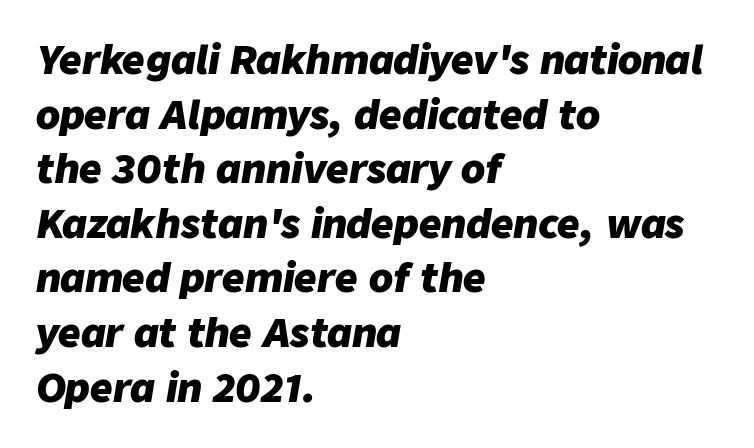
The image shows 39 px heavy type, italic (leaning right); set left-aligned, normal line spacing (1.4x), normal letter spacing, not underlined; low stroke contrast and a medium x-height.
